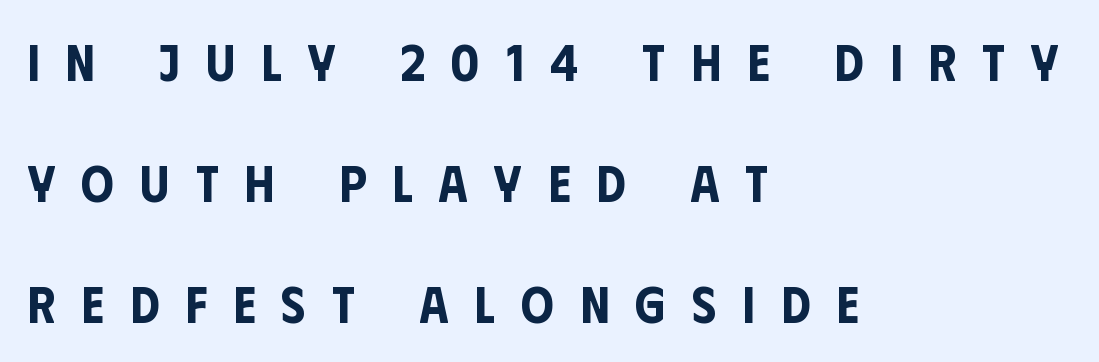
{"serif": "no", "italic": "no", "width": "condensed", "stroke_contrast": "low", "x_height": "large", "monospaced": "no", "underline": "no", "align": "left", "line_spacing": "loose", "line_spacing_ratio": 2.33, "letter_spacing": "wide", "letter_spacing_em": 0.5, "glyph_px": 52}
